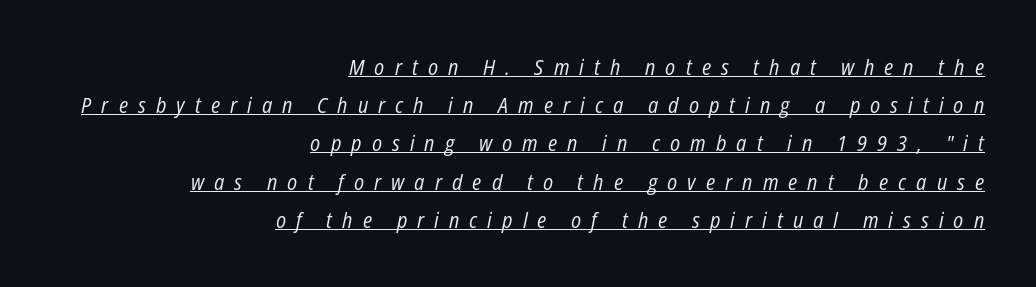
The image shows 21 px text type, italic (leaning right); set right-aligned, line spacing 1.82x, unusually wide letter spacing (+0.48 em), underlined.
